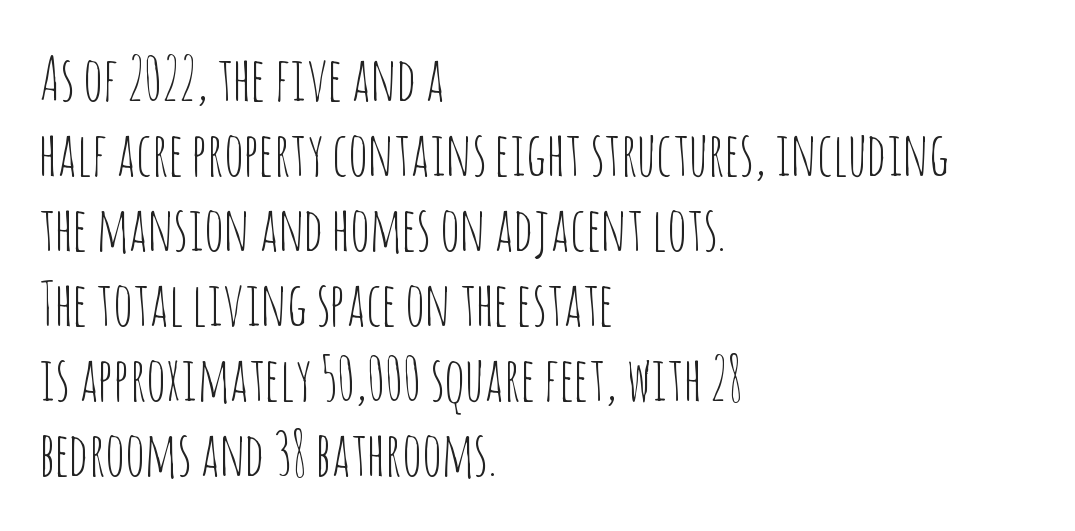
{"serif": "no", "italic": "no", "bold": "no", "weight": "thin", "width": "condensed", "stroke_contrast": "low", "x_height": "large", "monospaced": "no", "underline": "no", "align": "left", "line_spacing_ratio": 1.23, "letter_spacing": "normal", "letter_spacing_em": 0.0, "glyph_px": 61}
